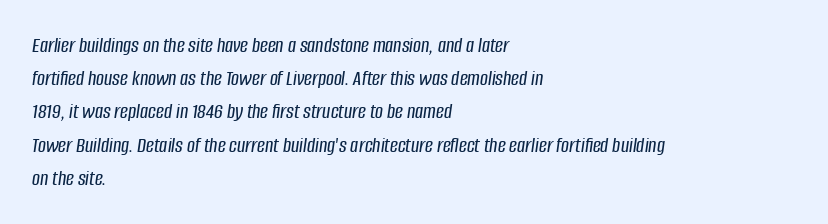
{"italic": "yes", "lean": "right", "slant_degrees": 8, "underline": "no", "align": "left", "line_spacing": "normal", "line_spacing_ratio": 1.51, "letter_spacing": "normal", "letter_spacing_em": 0.0, "glyph_px": 22}
